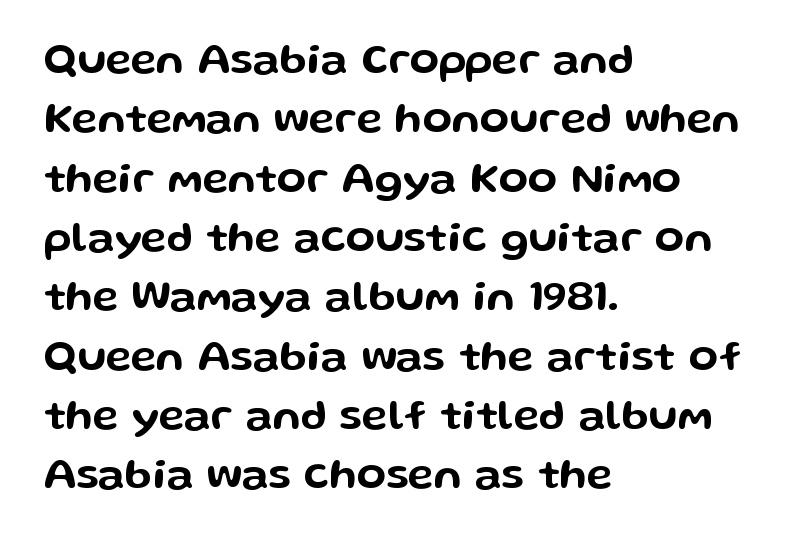
The letters stand upright; this is a roman face. No word sits above an underline. In terms of leading, this rendering sits right in the middle. Is the letter spacing exaggerated? No — it looks like the ordinary default. A typesetter would label this face a sans.
